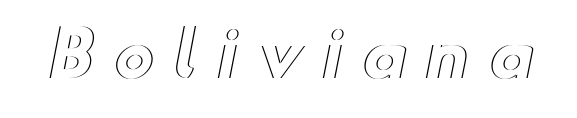
{"width": "wide", "x_height": "small", "monospaced": "no", "underline": "no", "letter_spacing": "wide", "letter_spacing_em": 0.29, "glyph_px": 63}
